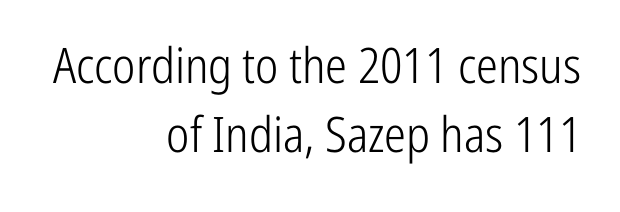
The image shows 49 px light, condensed sans-serif type, upright; set right-aligned, normal line spacing (1.41x), normal letter spacing, not underlined; low stroke contrast and a medium x-height.
